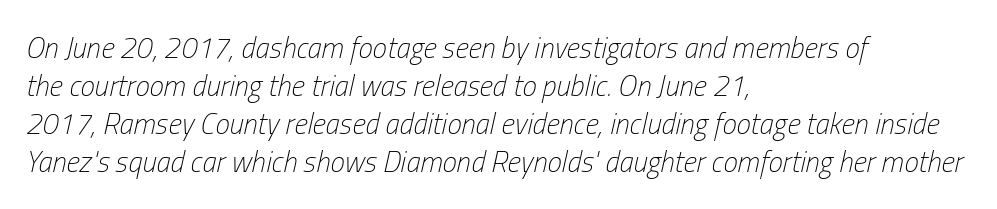
Q: Is the text bold? A: No.
Q: Is the text italic (slanted)? A: Yes, it leans right by about 13 degrees.
Q: Is the text underlined? A: No.
Q: How is the paragraph aligned? A: Left-aligned.
Q: Is the spacing between letters normal or unusually wide? A: Normal.
Q: Is the spacing between lines tight, normal or loose? A: Normal.
Q: Width (condensed, normal, or wide)? A: Condensed.
Q: Stroke contrast? A: Low.
Q: x-height? A: Medium.
Q: Monospaced? A: No.
